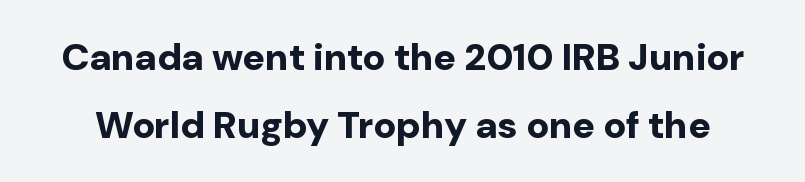
Varying glyph widths throughout — classic text-font behaviour. Heavy, bold letterforms. You can tell from the bare stems that sans-serif type was used. The gap between lines stays unmarked. Observe the ordinary spacing: letters are neighbours, not strangers.
